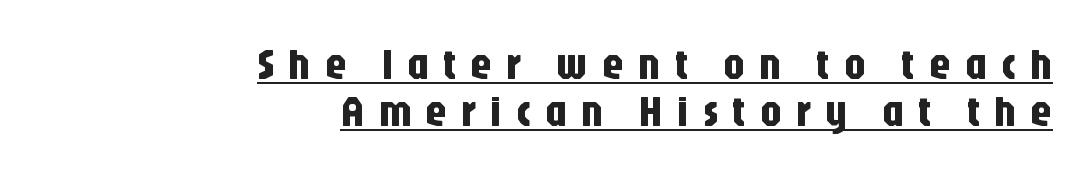
Q: Is the text italic (slanted)? A: No, it is upright.
Q: Is the typeface a serif or a sans-serif typeface? A: Sans-serif.
Q: Is the text underlined? A: Yes.
Q: How is the paragraph aligned? A: Right-aligned.
Q: Is the spacing between letters normal or unusually wide? A: Unusually wide.
Q: Is the spacing between lines tight, normal or loose? A: Tight.
Q: Width (condensed, normal, or wide)? A: Condensed.
Q: Stroke contrast? A: Low.
Q: x-height? A: Large.
Q: Monospaced? A: No.
